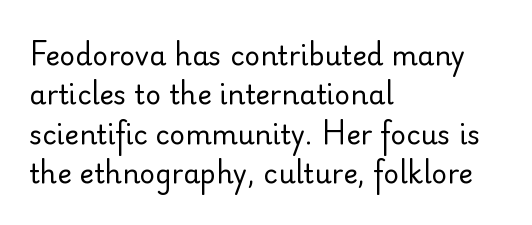
Q: Is the text bold? A: No.
Q: Is the text italic (slanted)? A: No, it is upright.
Q: Is the text underlined? A: No.
Q: How is the paragraph aligned? A: Left-aligned.
Q: Is the spacing between letters normal or unusually wide? A: Normal.
Q: Is the spacing between lines tight, normal or loose? A: Normal.
